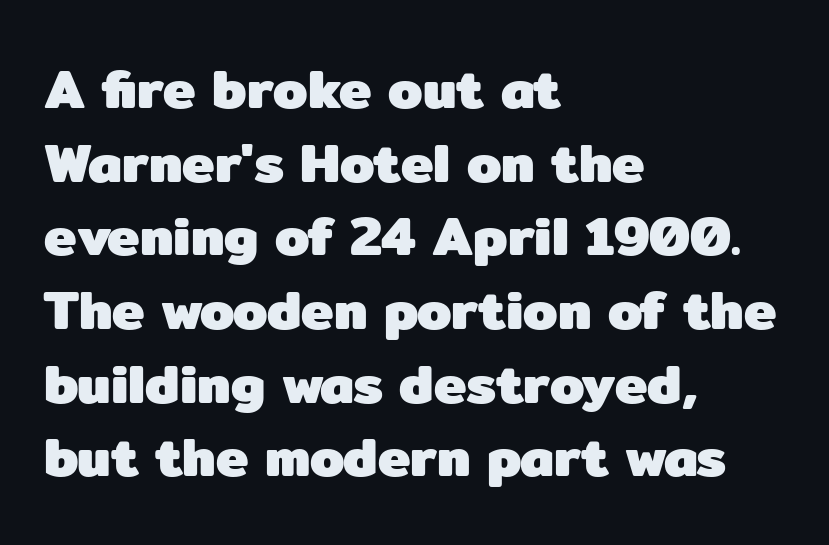
These lines keep a tight, regular rhythm from letter to letter. The strip under each line holds only bare page. If you measured baseline to baseline, you'd find a middling distance. I'd call this a sans setting — the letters go barefoot. The lettering stays uniformly vertical, giving the passage a roman look. Notice how the passage keeps a crisp vertical edge on the left only.
